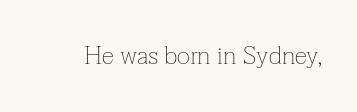
The rendering keeps characters at their native spacing. The font sits on the lighter half of the weight spectrum, regular included. Quick note: underline off. Is there any slant? The stems are plumb.
